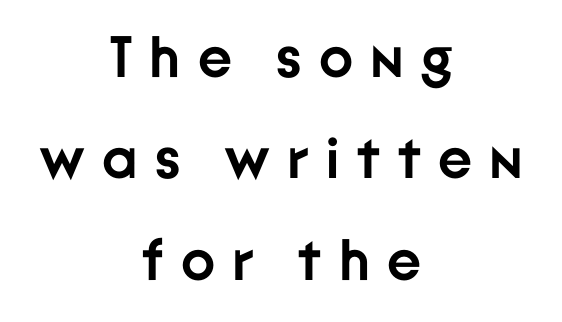
The compositor balanced each line on the midline. The face used here has the dense, thick strokes of a bold. Posture: upright roman. Grotesque or geometric, the face here clearly has no serifs.
